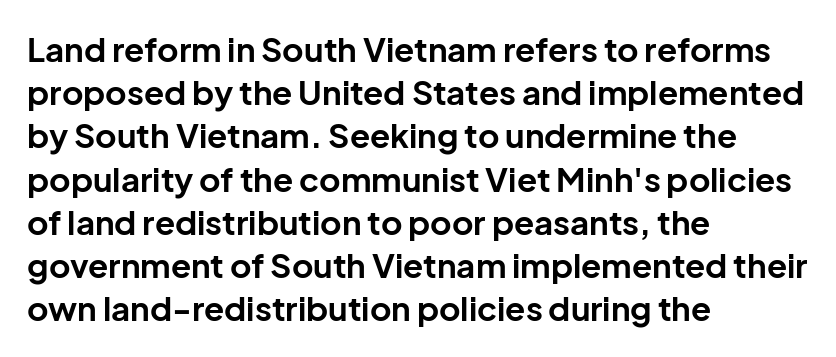
Q: Is the text bold? A: Yes.
Q: Is the text italic (slanted)? A: No, it is upright.
Q: Is the typeface a serif or a sans-serif typeface? A: Sans-serif.
Q: Is the text underlined? A: No.
Q: How is the paragraph aligned? A: Left-aligned.
Q: Is the spacing between letters normal or unusually wide? A: Normal.
Q: Is the spacing between lines tight, normal or loose? A: Normal.
Q: Width (condensed, normal, or wide)? A: Normal.
Q: Stroke contrast? A: Low.
Q: x-height? A: Medium.
Q: Monospaced? A: No.
